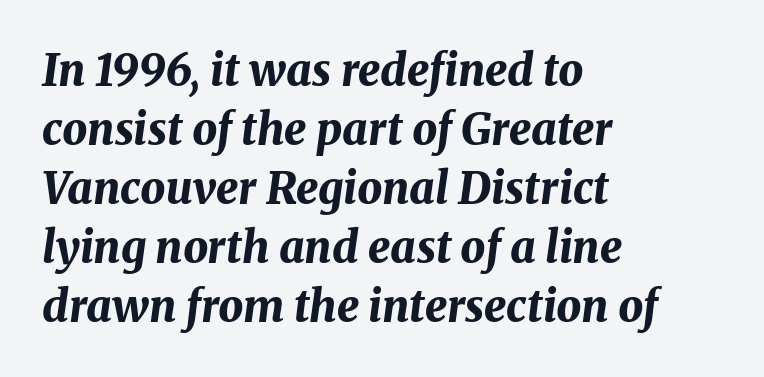
{"italic": "yes", "lean": "right", "slant_degrees": 8, "bold": "yes", "weight": "bold", "width": "normal", "stroke_contrast": "medium", "x_height": "medium", "monospaced": "no", "underline": "no", "align": "left", "line_spacing": "normal", "line_spacing_ratio": 1.34, "letter_spacing": "normal", "letter_spacing_em": 0.0, "glyph_px": 44}
